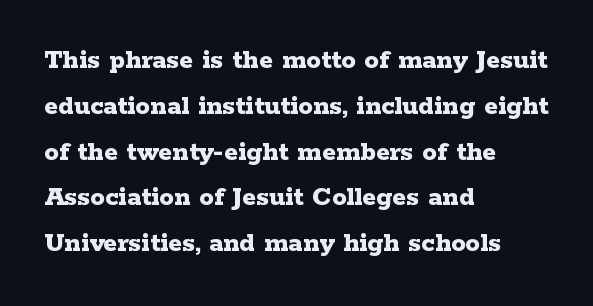
Q: Is the text bold? A: Yes.
Q: Is the text italic (slanted)? A: No, it is upright.
Q: Is the typeface a serif or a sans-serif typeface? A: Serif.
Q: Is the text underlined? A: No.
Q: How is the paragraph aligned? A: Left-aligned.
Q: Is the spacing between letters normal or unusually wide? A: Normal.
Q: Is the spacing between lines tight, normal or loose? A: Normal.
Q: Width (condensed, normal, or wide)? A: Wide.
Q: Stroke contrast? A: Low.
Q: x-height? A: Medium.
Q: Monospaced? A: No.
